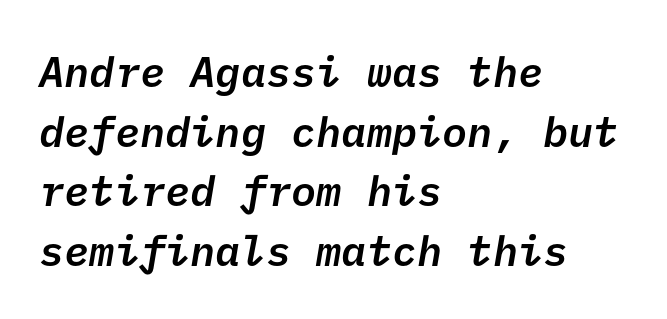
Q: Is the text bold? A: Semi-bold.
Q: Is the typeface a serif or a sans-serif typeface? A: Sans-serif.
Q: Is the text underlined? A: No.
Q: How is the paragraph aligned? A: Left-aligned.
Q: Is the spacing between letters normal or unusually wide? A: Normal.
Q: Is the spacing between lines tight, normal or loose? A: Normal.
Q: Width (condensed, normal, or wide)? A: Normal.
Q: Stroke contrast? A: Low.
Q: x-height? A: Medium.
